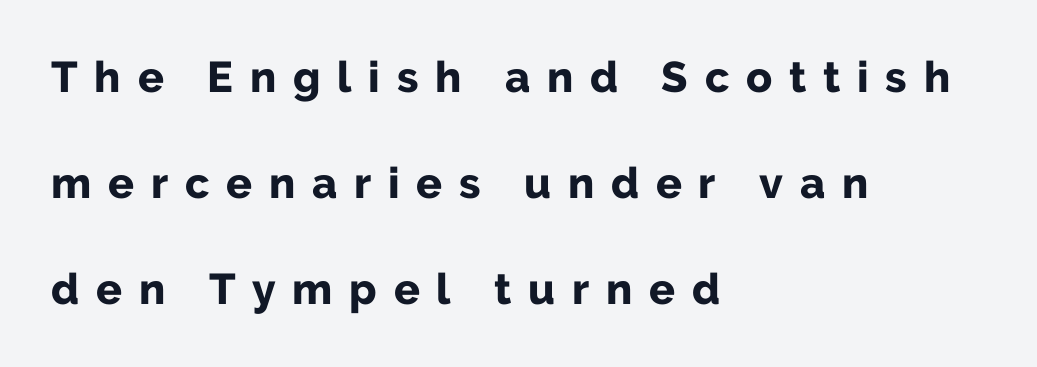
{"serif": "no", "italic": "no", "bold": "yes", "weight": "bold", "width": "normal", "stroke_contrast": "low", "x_height": "medium", "monospaced": "no", "underline": "no", "align": "left", "line_spacing": "loose", "line_spacing_ratio": 2.47, "letter_spacing": "wide", "letter_spacing_em": 0.39, "glyph_px": 43}
